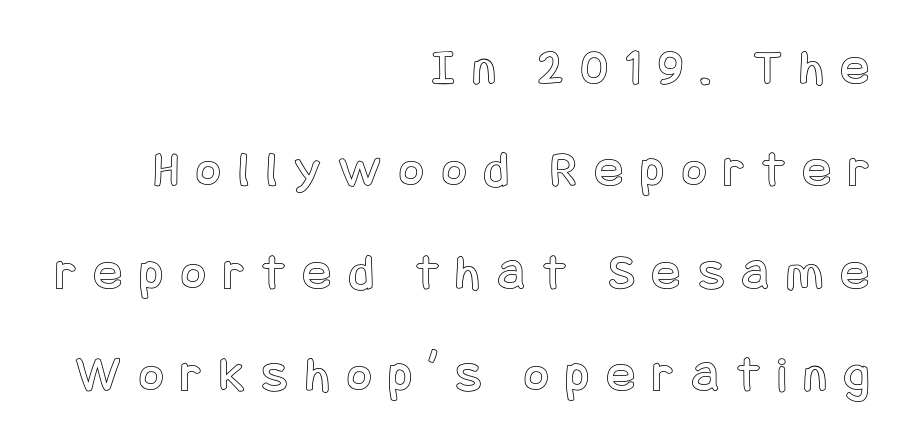
The image shows 52 px condensed type, upright; set right-aligned, loose line spacing (1.97x), unusually wide letter spacing (+0.35 em), not underlined; a large x-height.
